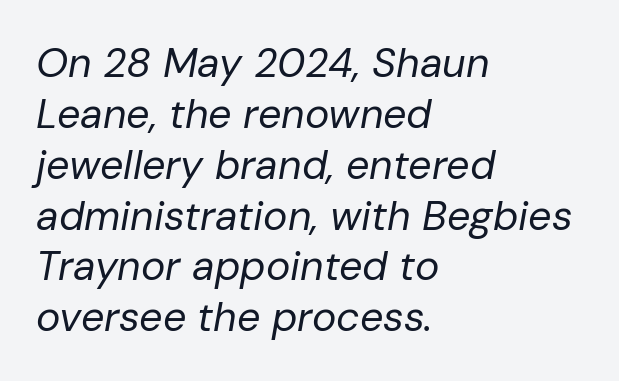
Q: Is the text bold? A: No.
Q: Is the text italic (slanted)? A: Yes, it leans right by about 10 degrees.
Q: Is the text underlined? A: No.
Q: How is the paragraph aligned? A: Left-aligned.
Q: Is the spacing between letters normal or unusually wide? A: Normal.
Q: Width (condensed, normal, or wide)? A: Normal.
Q: Stroke contrast? A: Low.
Q: x-height? A: Medium.
Q: Monospaced? A: No.
